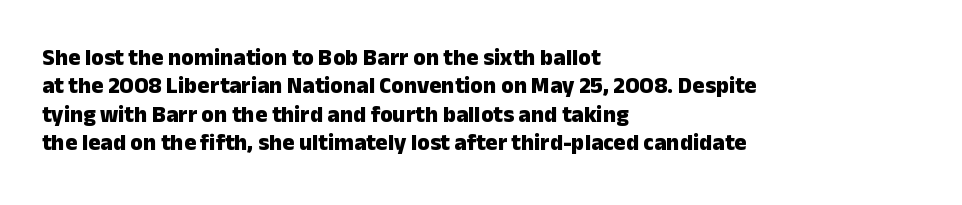
Q: Is the text bold? A: Yes.
Q: Is the text italic (slanted)? A: No, it is upright.
Q: Is the text underlined? A: No.
Q: How is the paragraph aligned? A: Left-aligned.
Q: Is the spacing between letters normal or unusually wide? A: Normal.
